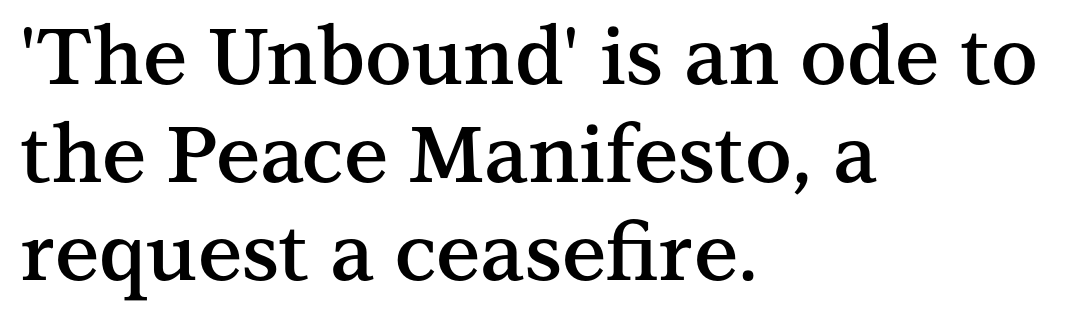
Q: Is the text bold? A: Semi-bold.
Q: Is the text italic (slanted)? A: No, it is upright.
Q: Is the typeface a serif or a sans-serif typeface? A: Serif.
Q: Is the text underlined? A: No.
Q: How is the paragraph aligned? A: Left-aligned.
Q: Is the spacing between letters normal or unusually wide? A: Normal.
Q: Width (condensed, normal, or wide)? A: Normal.
Q: Stroke contrast? A: Medium.
Q: x-height? A: Medium.
Q: Monospaced? A: No.
